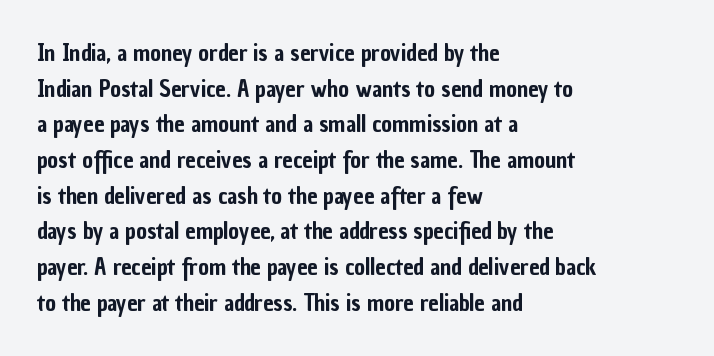
Q: Is the text italic (slanted)? A: No, it is upright.
Q: Is the text underlined? A: No.
Q: How is the paragraph aligned? A: Left-aligned.
Q: Is the spacing between letters normal or unusually wide? A: Normal.
Q: Is the spacing between lines tight, normal or loose? A: Normal.
